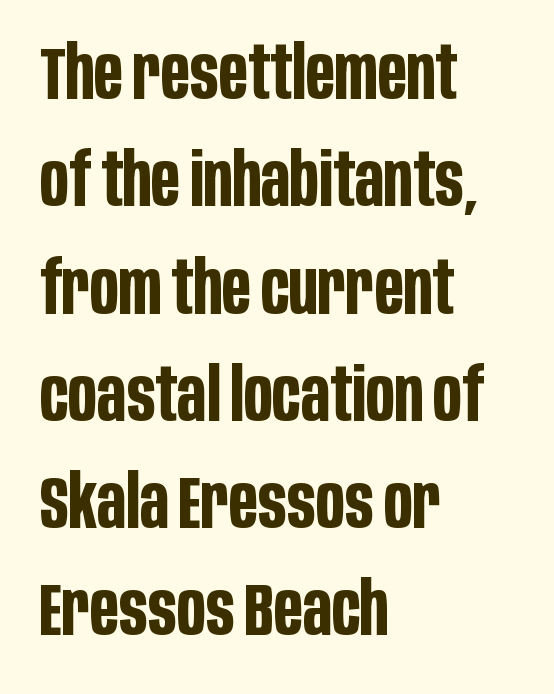
The rendering keeps characters at their native spacing. These lines are rendered in a variable-pitch font. Line starts are locked; line ends wander. This rendering features lettering with no underline. Its strokes are broad and dark, the hallmark of bold type.
